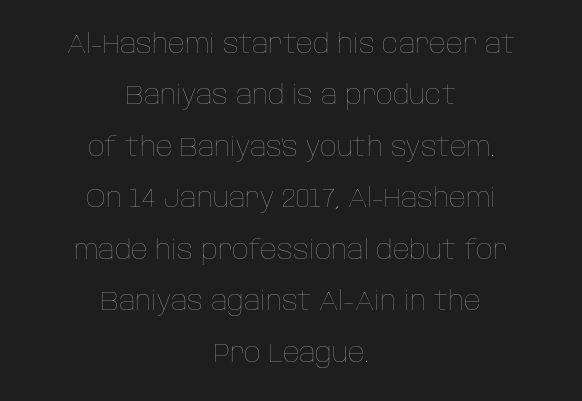
Q: Is the text bold? A: No.
Q: Is the text italic (slanted)? A: No, it is upright.
Q: Is the text underlined? A: No.
Q: How is the paragraph aligned? A: Centered.
Q: Is the spacing between letters normal or unusually wide? A: Normal.
Q: Is the spacing between lines tight, normal or loose? A: Loose.
